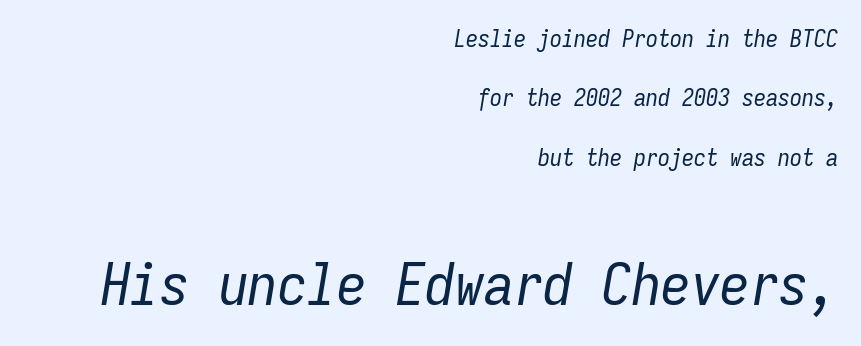
{"italic": "yes", "lean": "right", "slant_degrees": 9, "bold": "no", "weight": "regular", "width": "condensed", "stroke_contrast": "low", "x_height": "medium", "monospaced": "yes", "underline": "no", "align": "right", "line_spacing": "loose", "line_spacing_ratio": 2.47, "letter_spacing": "normal", "letter_spacing_em": 0.0, "larger_block": "second", "size_ratio": 2.46, "glyph_px": 59}
